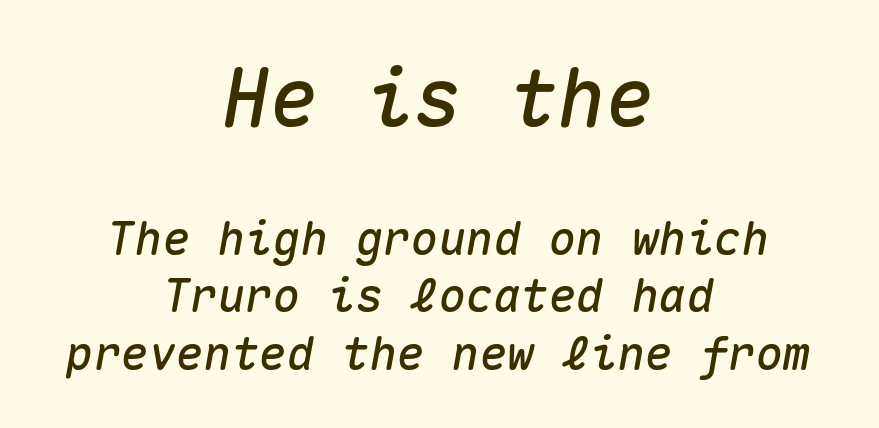
Q: Is the text italic (slanted)? A: Yes, it leans right by about 10 degrees.
Q: Is the text underlined? A: No.
Q: How is the paragraph aligned? A: Centered.
Q: Is the spacing between letters normal or unusually wide? A: Normal.
Q: Is the spacing between lines tight, normal or loose? A: Normal.
Q: Which block of text is set in a larger size, the first (top) or the second (bottom)? A: The first (top) one.
Q: Width (condensed, normal, or wide)? A: Normal.
Q: Stroke contrast? A: Medium.
Q: x-height? A: Medium.
Q: Monospaced? A: Yes.
